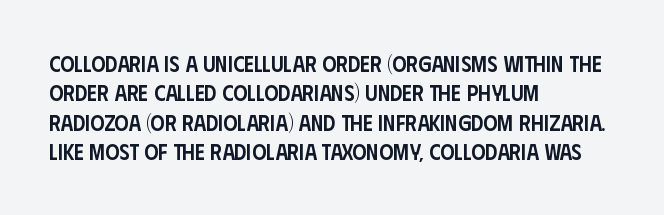
Notice how the passage keeps a crisp vertical edge on the left only. It's the straight-up-and-down kind of type. The zone under the glyphs is completely vacant. This is moderately heavy type, rendered in semibold. Compared with typical paragraphs, the rows here are spaced about the same.
